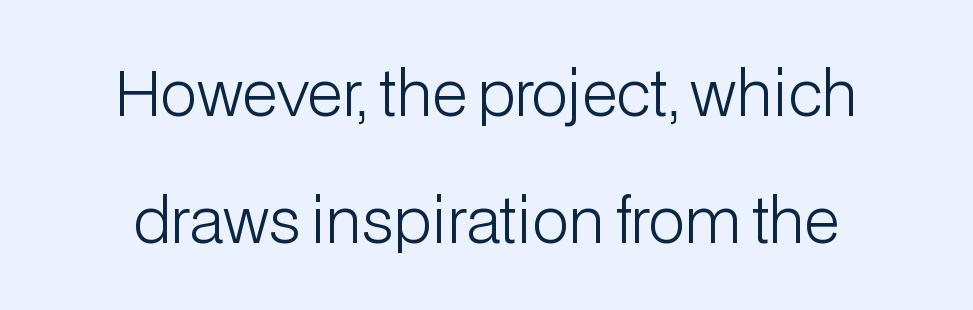
{"serif": "no", "italic": "no", "bold": "no", "weight": "light", "width": "normal", "stroke_contrast": "low", "x_height": "medium", "monospaced": "no", "underline": "no", "align": "center", "line_spacing": "loose", "line_spacing_ratio": 2.08, "letter_spacing": "normal", "letter_spacing_em": 0.0, "glyph_px": 61}
